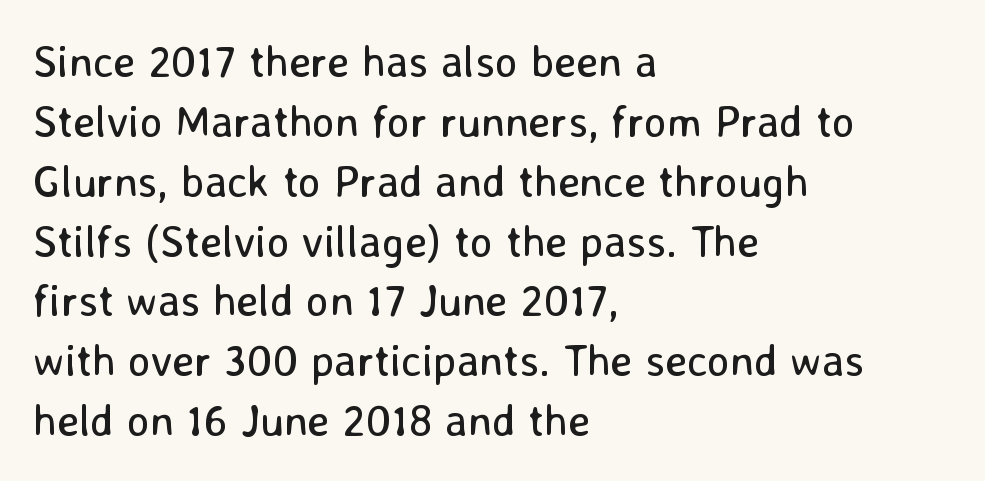
{"serif": "no", "italic": "no", "bold": "no", "weight": "regular", "width": "normal", "stroke_contrast": "low", "x_height": "medium", "monospaced": "no", "underline": "no", "align": "left", "line_spacing": "normal", "line_spacing_ratio": 1.36, "letter_spacing": "normal", "letter_spacing_em": 0.0, "glyph_px": 44}
